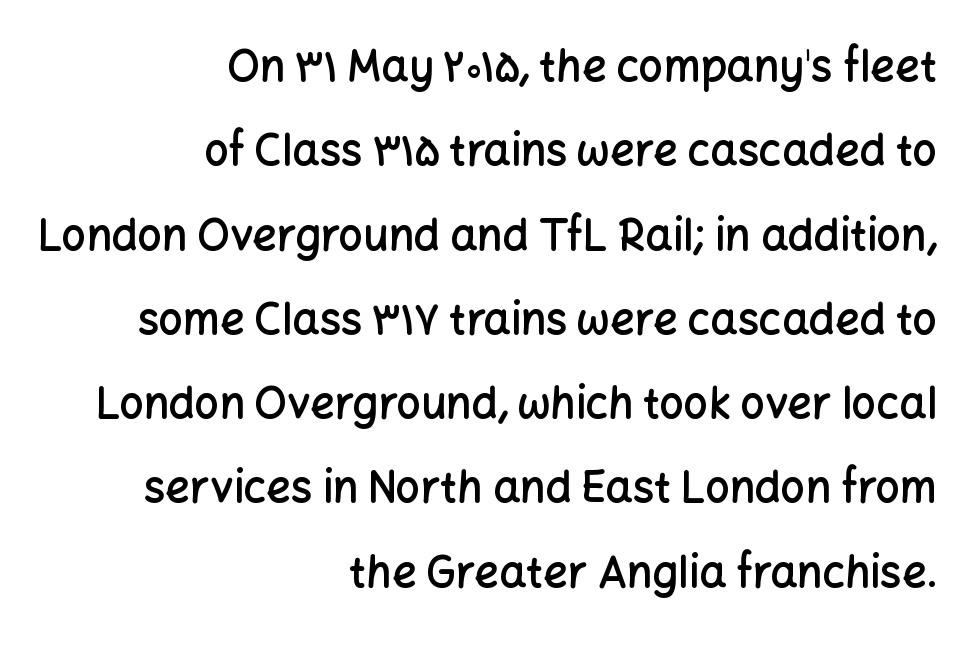
{"serif": "no", "italic": "no", "bold": "semi", "weight": "semibold", "width": "normal", "stroke_contrast": "low", "x_height": "medium", "monospaced": "no", "underline": "no", "align": "right", "line_spacing": "loose", "line_spacing_ratio": 1.96, "letter_spacing": "normal", "letter_spacing_em": 0.0, "glyph_px": 43}
